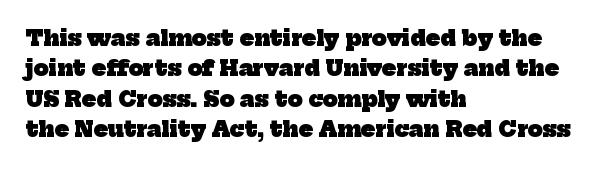
The space directly below the letters is spotless. These lines keep a tight, regular rhythm from letter to letter. Each glyph is drawn with heavy, bold strokes. Leading matches the norm, producing a regular column. Short and long lines alike share a common starting point at left.
